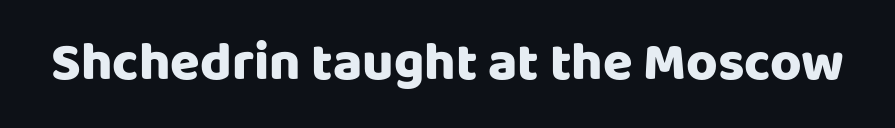
The image shows 54 px heavy sans-serif type, upright; set normal letter spacing, not underlined; low stroke contrast and a large x-height.
